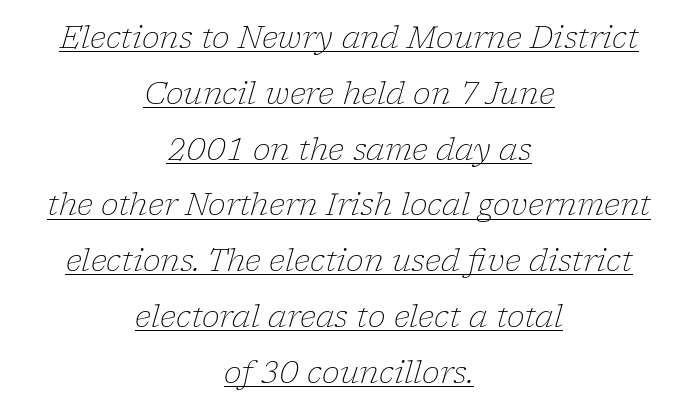
The image shows 30 px light serif type, italic (leaning right); set centered, line spacing 1.86x, normal letter spacing, underlined; low stroke contrast and a medium x-height.
